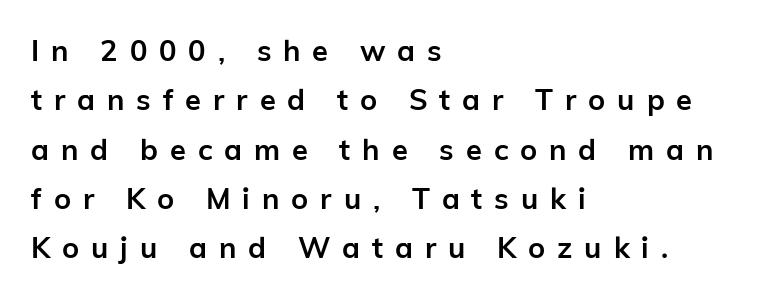
The image shows 29 px semibold sans-serif type, upright; set left-aligned, normal line spacing (1.7x), unusually wide letter spacing (+0.41 em), not underlined; low stroke contrast and a medium x-height.
